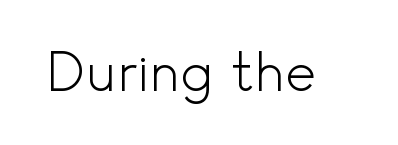
{"serif": "no", "italic": "no", "bold": "no", "weight": "light", "width": "normal", "x_height": "small", "monospaced": "no", "underline": "no", "letter_spacing": "normal", "letter_spacing_em": 0.0, "glyph_px": 53}
